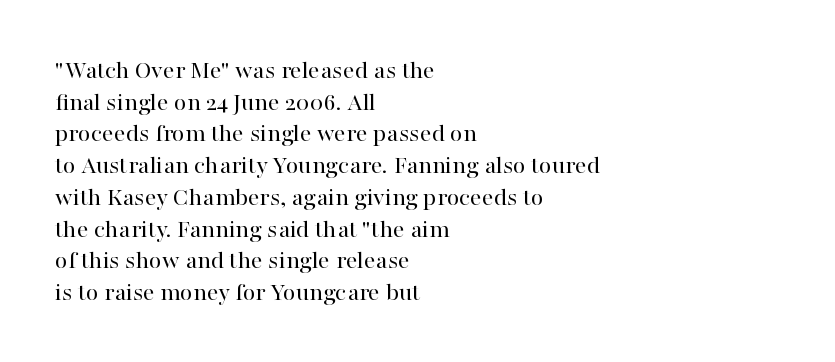
Q: Is the text bold? A: No.
Q: Is the text italic (slanted)? A: No, it is upright.
Q: Is the text underlined? A: No.
Q: How is the paragraph aligned? A: Left-aligned.
Q: Is the spacing between letters normal or unusually wide? A: Normal.
